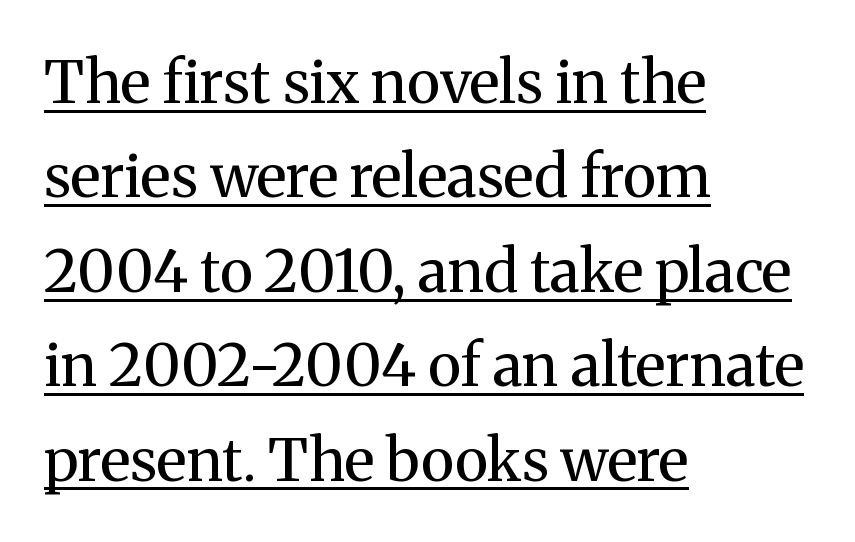
The image shows 59 px regular-weight serif type, upright; set left-aligned, normal line spacing (1.6x), normal letter spacing, underlined; medium stroke contrast and a medium x-height.
